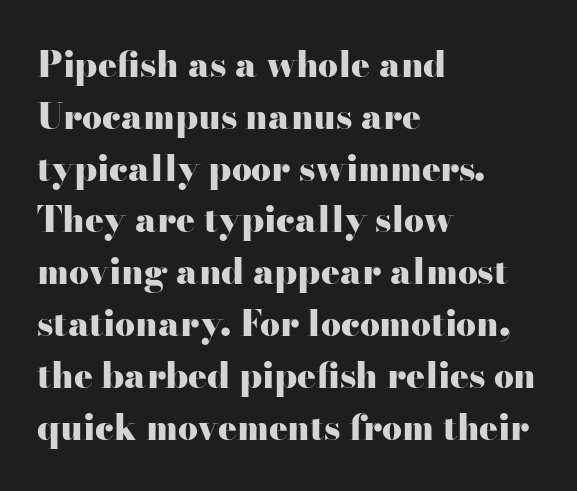
Caption: standard tracking, unaltered. Teacher's note: observe the even left margin — that is flush-left alignment. One glance says typical: line gaps are just what's usual. Underline: absent. Look at the bottom of the vertical strokes: they flare into serifs here.
